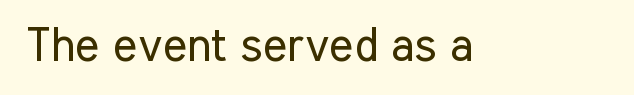
Q: Is the text bold? A: No.
Q: Is the text italic (slanted)? A: No, it is upright.
Q: Is the typeface a serif or a sans-serif typeface? A: Sans-serif.
Q: Is the text underlined? A: No.
Q: Is the spacing between letters normal or unusually wide? A: Normal.
Q: Width (condensed, normal, or wide)? A: Condensed.
Q: Stroke contrast? A: Low.
Q: x-height? A: Medium.
Q: Monospaced? A: No.
